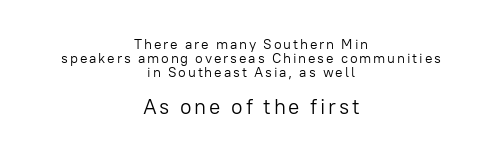
The image shows 21 px text type, upright; set centered, tight line spacing (1.0x), not underlined; the second (bottom) block is 1.5x larger.
